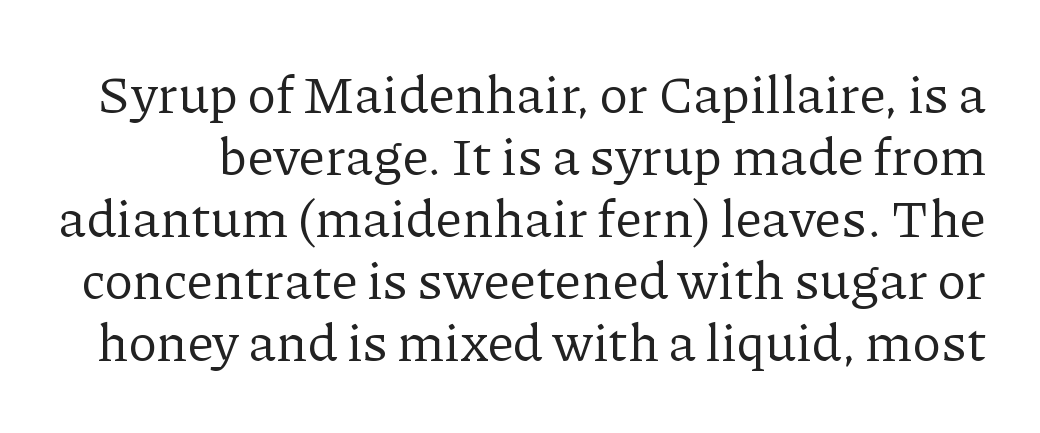
Q: Is the text bold? A: No.
Q: Is the text italic (slanted)? A: No, it is upright.
Q: Is the typeface a serif or a sans-serif typeface? A: Serif.
Q: Is the text underlined? A: No.
Q: Is the spacing between letters normal or unusually wide? A: Normal.
Q: Width (condensed, normal, or wide)? A: Normal.
Q: Stroke contrast? A: Low.
Q: x-height? A: Medium.
Q: Monospaced? A: No.
